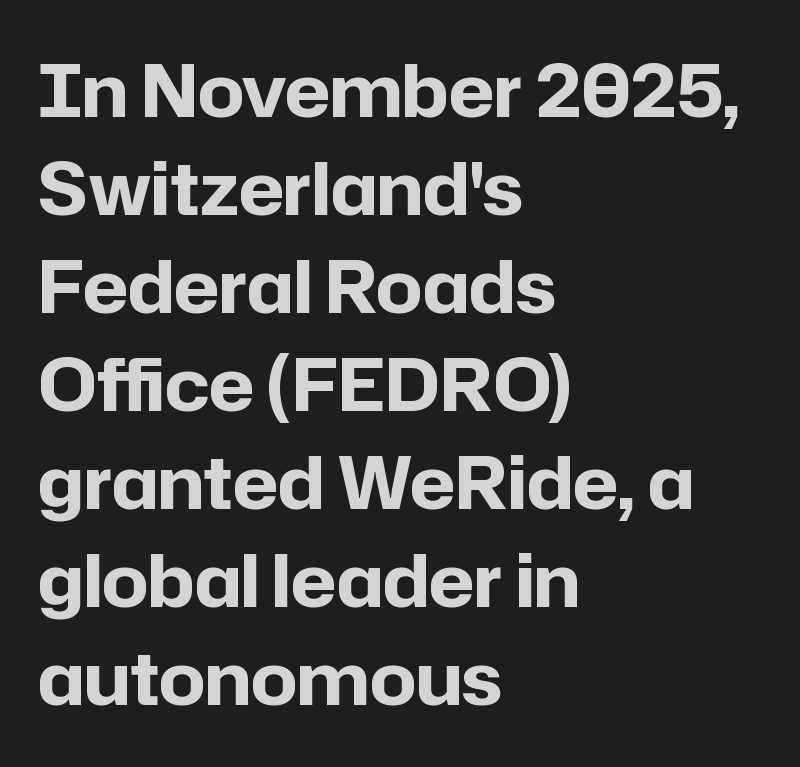
The image shows 72 px bold sans-serif type, upright; set left-aligned, normal line spacing (1.36x), normal letter spacing, not underlined; low stroke contrast and a medium x-height.
